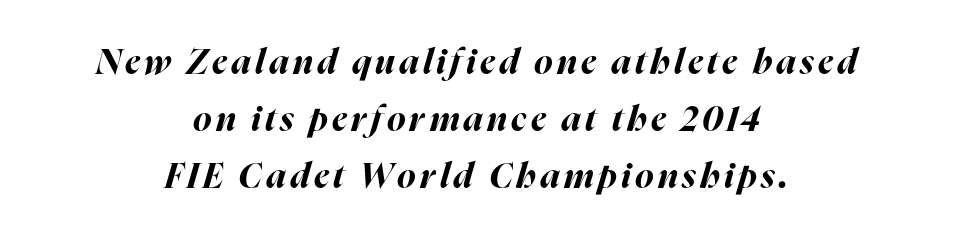
The lines sit at an ordinary, default distance from one another. Which margin do the lines hug? Neither — every line sits in the middle. This is heavy type, rendered in bold. This sample uses an oblique cut, with every glyph tilted off the vertical.
